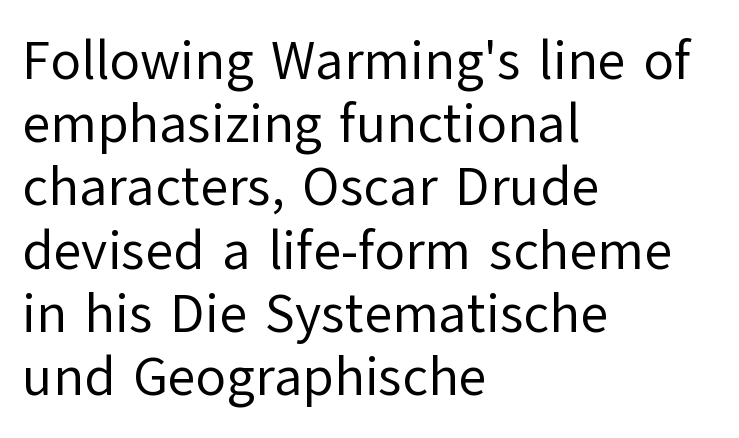
{"serif": "no", "italic": "no", "bold": "no", "weight": "regular", "width": "normal", "stroke_contrast": "low", "x_height": "medium", "monospaced": "no", "underline": "no", "align": "left", "line_spacing": "tight", "line_spacing_ratio": 1.15, "letter_spacing": "normal", "letter_spacing_em": 0.0, "glyph_px": 55}
